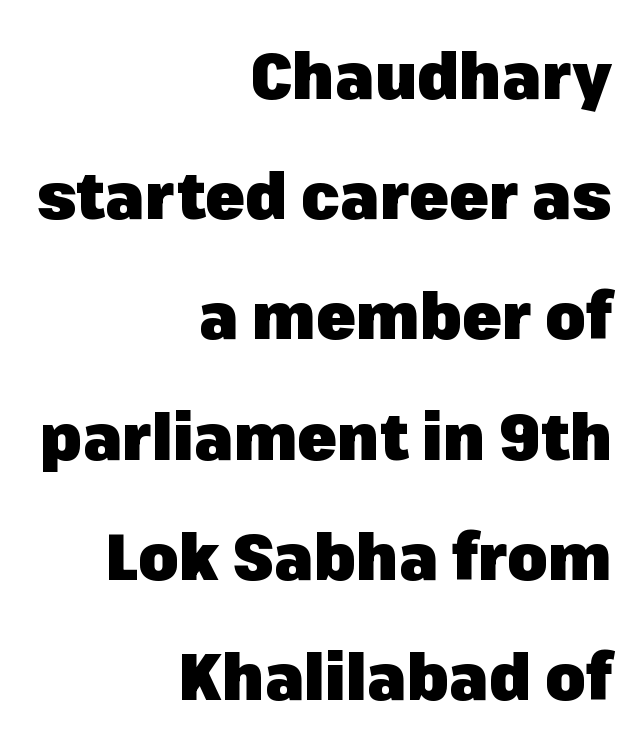
Just letters on the line, the space beneath them empty. Classification — sans serif. The rendering uses natural spacing where letterforms have individual widths. Layout note: lines flush right.
